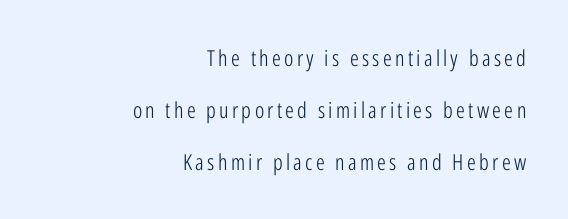
The block of text is sparse from top to bottom, with ample space between rows. The space beneath each line is pristine and unruled. These glyphs show unthickened strokes, regular width or finer. Where is the straight margin? On the right.
